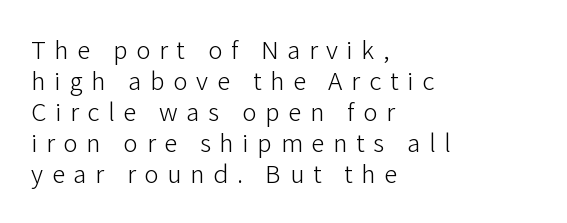
Q: Is the text bold? A: No.
Q: Is the text italic (slanted)? A: No, it is upright.
Q: Is the text underlined? A: No.
Q: How is the paragraph aligned? A: Left-aligned.
Q: Is the spacing between letters normal or unusually wide? A: Unusually wide.
Q: Is the spacing between lines tight, normal or loose? A: Tight.
